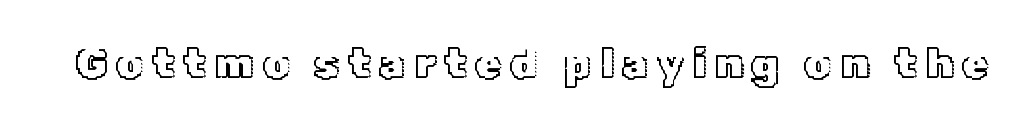
Posture: straight, roman, zero tilt. The specimen omits any rule beneath the text block's lines. Each letter keeps its own natural width here, so spacing adapts to shape.
